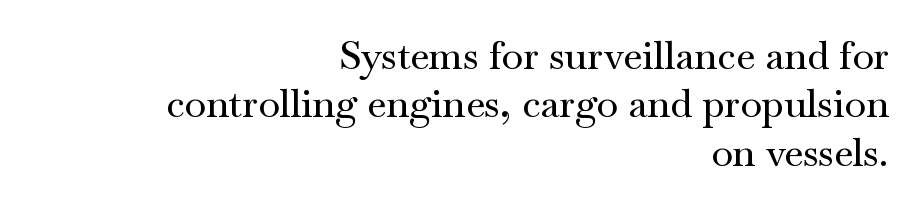
Default kerning and tracking; the words read as compact shapes. Each letter's strokes conclude with small projecting serifs. This sample has the flowing, uneven cadence of proportional lettering. Is there any slant? The stems are plumb. This sample is right-justified, so line beginnings fall wherever the words allow. Descender tails drop into unmarked territory.
